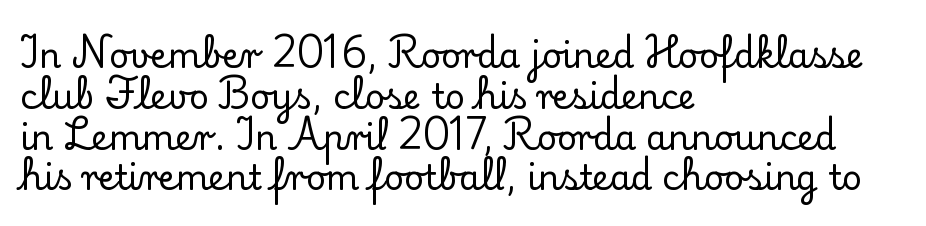
Q: Is the text italic (slanted)? A: No, it is upright.
Q: Is the typeface a serif or a sans-serif typeface? A: Serif.
Q: Is the text underlined? A: No.
Q: How is the paragraph aligned? A: Left-aligned.
Q: Is the spacing between letters normal or unusually wide? A: Normal.
Q: Width (condensed, normal, or wide)? A: Normal.
Q: Stroke contrast? A: Low.
Q: x-height? A: Small.
Q: Monospaced? A: No.
